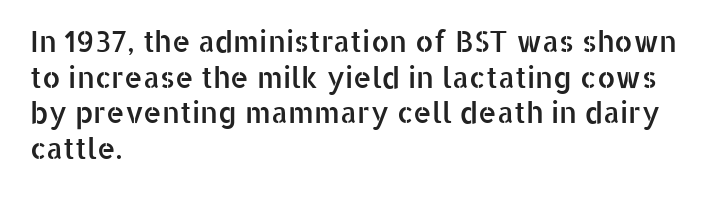
Q: Is the text italic (slanted)? A: No, it is upright.
Q: Is the typeface a serif or a sans-serif typeface? A: Sans-serif.
Q: Is the text underlined? A: No.
Q: How is the paragraph aligned? A: Left-aligned.
Q: Is the spacing between letters normal or unusually wide? A: Normal.
Q: Width (condensed, normal, or wide)? A: Normal.
Q: Stroke contrast? A: Low.
Q: x-height? A: Medium.
Q: Monospaced? A: No.
